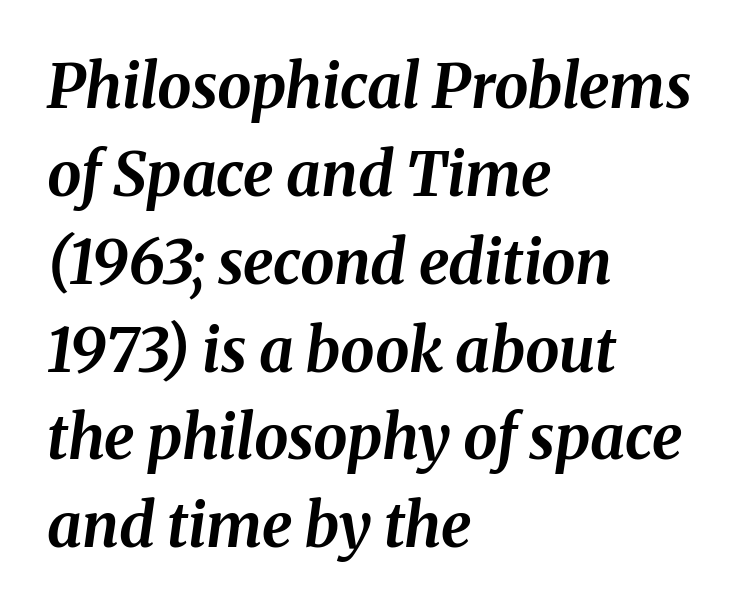
The image shows 61 px bold type, italic (leaning right); set left-aligned, normal line spacing (1.44x), normal letter spacing, not underlined; medium stroke contrast and a medium x-height.
